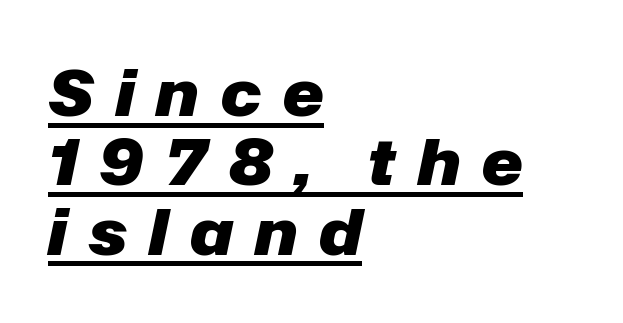
{"italic": "yes", "lean": "right", "slant_degrees": 12, "bold": "yes", "weight": "heavy", "width": "normal", "stroke_contrast": "low", "x_height": "medium", "monospaced": "no", "underline": "yes", "align": "left", "line_spacing": "tight", "line_spacing_ratio": 1.12, "letter_spacing": "wide", "letter_spacing_em": 0.36, "glyph_px": 62}
